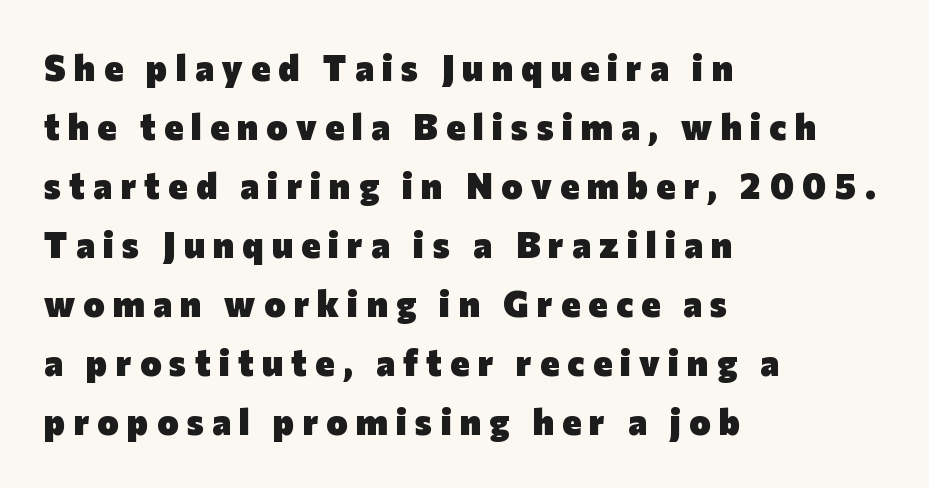
{"serif": "no", "italic": "no", "bold": "yes", "weight": "heavy", "width": "normal", "stroke_contrast": "low", "x_height": "medium", "monospaced": "no", "underline": "no", "align": "left", "line_spacing": "normal", "line_spacing_ratio": 1.64, "letter_spacing": "wide", "letter_spacing_em": 0.23, "glyph_px": 36}
